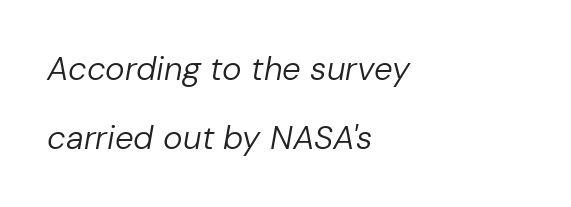
Q: Is the text bold? A: No.
Q: Is the text italic (slanted)? A: Yes, it leans right by about 10 degrees.
Q: Is the text underlined? A: No.
Q: How is the paragraph aligned? A: Left-aligned.
Q: Is the spacing between letters normal or unusually wide? A: Normal.
Q: Is the spacing between lines tight, normal or loose? A: Loose.
Q: Width (condensed, normal, or wide)? A: Normal.
Q: Stroke contrast? A: Low.
Q: x-height? A: Medium.
Q: Monospaced? A: No.
